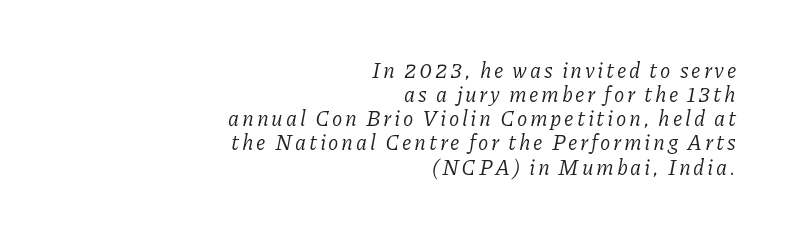
The image shows 21 px text type, italic (leaning right); set right-aligned, tight line spacing (1.15x), not underlined.
